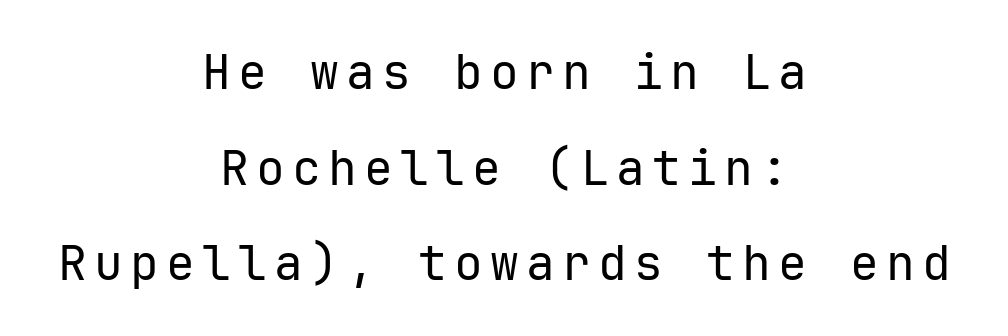
{"serif": "no", "italic": "no", "bold": "no", "weight": "regular", "width": "normal", "stroke_contrast": "low", "x_height": "medium", "monospaced": "yes", "underline": "no", "align": "center", "line_spacing": "loose", "line_spacing_ratio": 1.99, "glyph_px": 48}
